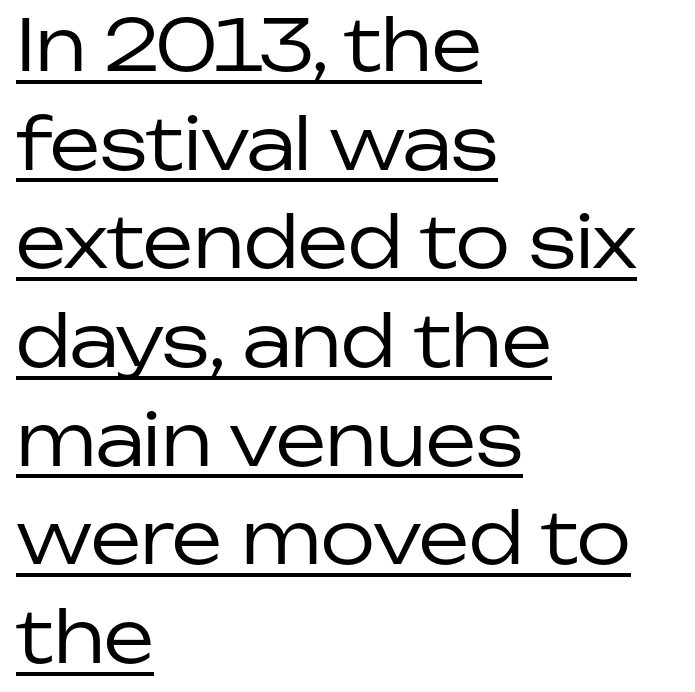
Q: Is the text bold? A: No.
Q: Is the text italic (slanted)? A: No, it is upright.
Q: Is the typeface a serif or a sans-serif typeface? A: Sans-serif.
Q: Is the text underlined? A: Yes.
Q: How is the paragraph aligned? A: Left-aligned.
Q: Is the spacing between letters normal or unusually wide? A: Normal.
Q: Is the spacing between lines tight, normal or loose? A: Normal.
Q: Width (condensed, normal, or wide)? A: Normal.
Q: Stroke contrast? A: Low.
Q: x-height? A: Medium.
Q: Monospaced? A: No.
